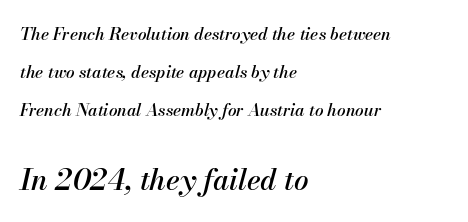
Q: Is the text italic (slanted)? A: Yes, it leans right by about 13 degrees.
Q: Is the text underlined? A: No.
Q: How is the paragraph aligned? A: Left-aligned.
Q: Is the spacing between letters normal or unusually wide? A: Normal.
Q: Is the spacing between lines tight, normal or loose? A: Loose.
Q: Which block of text is set in a larger size, the first (top) or the second (bottom)? A: The second (bottom) one.
Q: Width (condensed, normal, or wide)? A: Normal.
Q: Stroke contrast? A: Medium.
Q: x-height? A: Small.
Q: Monospaced? A: No.
